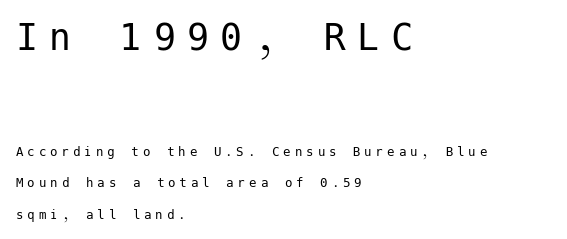
The image shows 44 px regular-weight sans-serif type, upright; set left-aligned, loose line spacing (2.1x), unusually wide letter spacing (+0.26 em), not underlined; the first (top) block is 2.93x larger; low stroke contrast and a medium x-height.
